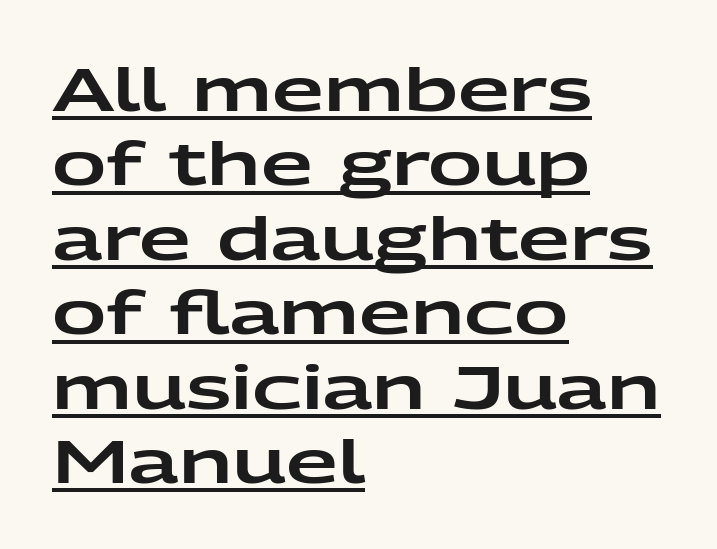
Q: Is the text italic (slanted)? A: No, it is upright.
Q: Is the typeface a serif or a sans-serif typeface? A: Sans-serif.
Q: Is the text underlined? A: Yes.
Q: How is the paragraph aligned? A: Left-aligned.
Q: Is the spacing between letters normal or unusually wide? A: Normal.
Q: Width (condensed, normal, or wide)? A: Wide.
Q: Stroke contrast? A: Low.
Q: x-height? A: Medium.
Q: Monospaced? A: No.
